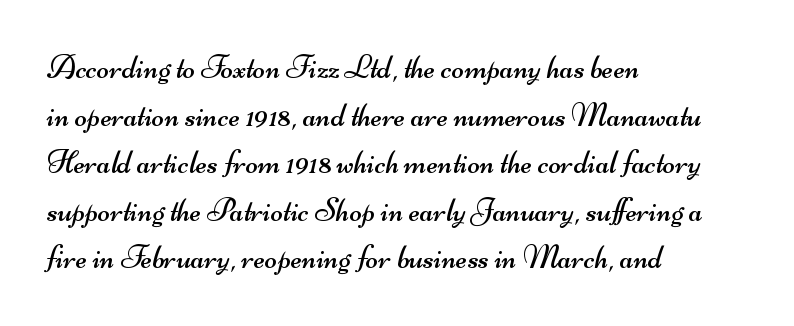
Typographically, this falls in the sans-serif category. Does the copy run flush right? No — it runs flush left. Heft: none added — not bold. The rendering keeps characters at their native spacing. Looks like regular typesetting: each glyph gets only the width it needs. A normal amount of white space separates one row of letters from the next.
